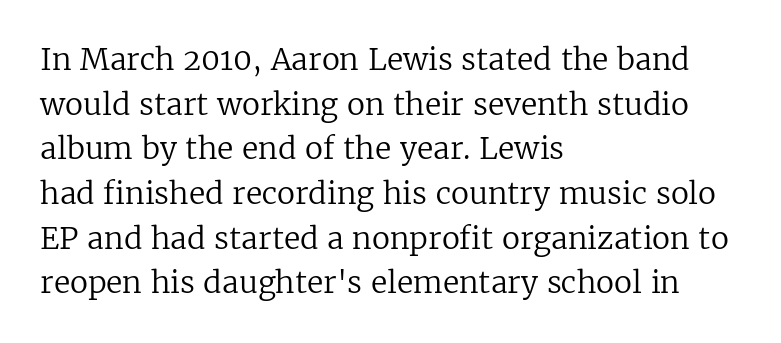
Q: Is the text bold? A: No.
Q: Is the text italic (slanted)? A: No, it is upright.
Q: Is the typeface a serif or a sans-serif typeface? A: Serif.
Q: Is the text underlined? A: No.
Q: How is the paragraph aligned? A: Left-aligned.
Q: Is the spacing between letters normal or unusually wide? A: Normal.
Q: Is the spacing between lines tight, normal or loose? A: Normal.
Q: Width (condensed, normal, or wide)? A: Normal.
Q: Stroke contrast? A: Low.
Q: x-height? A: Medium.
Q: Monospaced? A: No.
